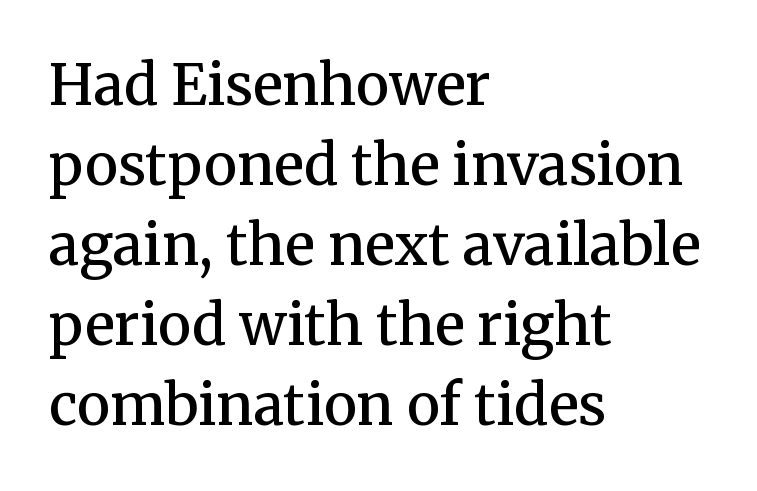
{"serif": "yes", "italic": "no", "bold": "semi", "weight": "semibold", "width": "normal", "stroke_contrast": "medium", "x_height": "medium", "monospaced": "no", "underline": "no", "align": "left", "line_spacing": "normal", "line_spacing_ratio": 1.43, "letter_spacing": "normal", "letter_spacing_em": 0.0, "glyph_px": 56}
